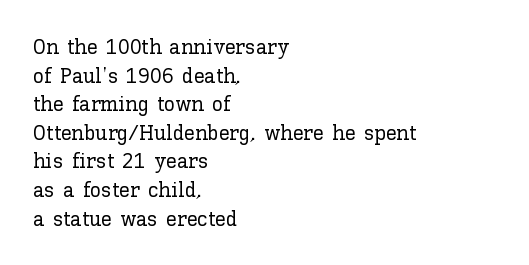
The image shows 22 px text type, upright; set left-aligned, normal line spacing (1.3x), normal letter spacing, not underlined.
